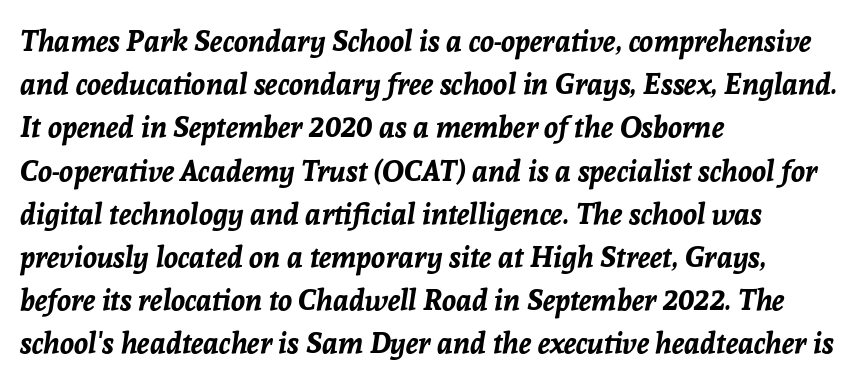
The glyphs have the mass of a bold cut. Vertical spacing — default. You could not count columns in this text — the font is proportionally spaced. Is the letter spacing exaggerated? No — it looks like the ordinary default.
